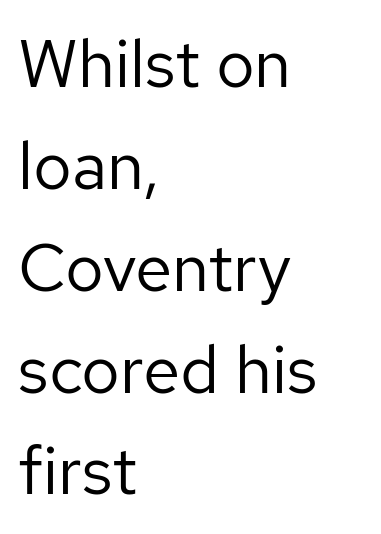
Q: Is the text bold? A: No.
Q: Is the text italic (slanted)? A: No, it is upright.
Q: Is the typeface a serif or a sans-serif typeface? A: Sans-serif.
Q: Is the text underlined? A: No.
Q: How is the paragraph aligned? A: Left-aligned.
Q: Is the spacing between letters normal or unusually wide? A: Normal.
Q: Is the spacing between lines tight, normal or loose? A: Normal.
Q: Width (condensed, normal, or wide)? A: Normal.
Q: Stroke contrast? A: Low.
Q: x-height? A: Medium.
Q: Monospaced? A: No.
